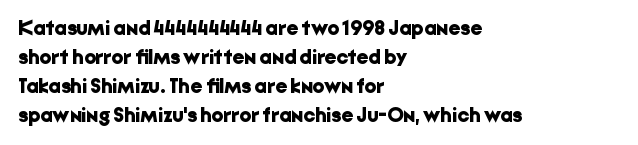
The lines are quadded left. These lines keep a tight, regular rhythm from letter to letter. The gap between lines stays unmarked. It's the straight-up-and-down kind of type. The rendering uses a moderate line-height, typical for paragraphs. Pretty heavy lettering here — definitely bold.
